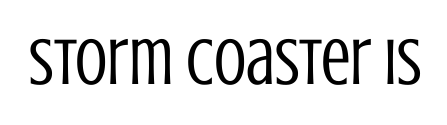
{"serif": "no", "italic": "no", "bold": "no", "weight": "regular", "width": "condensed", "stroke_contrast": "low", "x_height": "large", "monospaced": "no", "underline": "no", "letter_spacing": "normal", "letter_spacing_em": 0.0, "glyph_px": 66}
